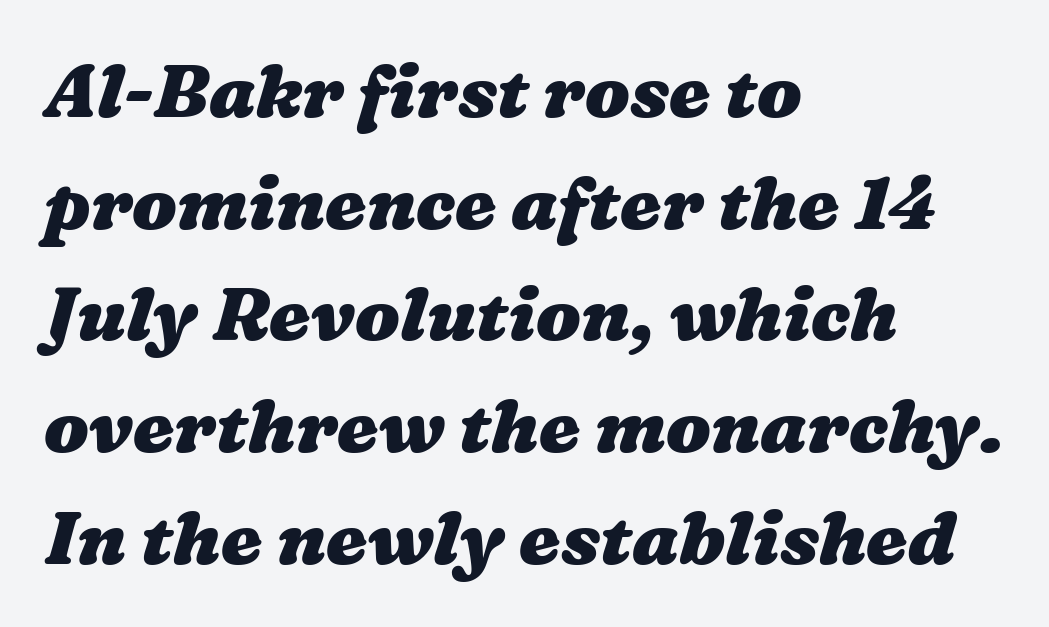
Tracking here is standard; glyphs follow each other at the usual distance. Each glyph is drawn with heavy, bold strokes. Normally led — the rows are evenly, conventionally spaced. The specimen omits any rule beneath the text block's lines.
